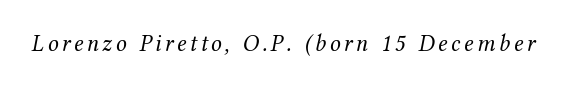
The image shows 24 px text type, italic (leaning right); set not underlined.
